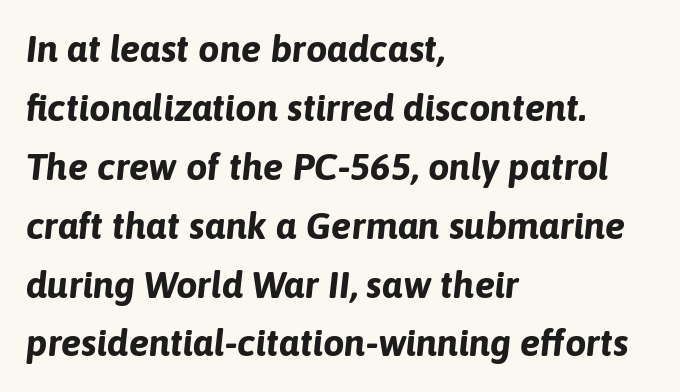
Q: Is the text bold? A: Yes.
Q: Is the text italic (slanted)? A: Yes, it leans right by about 6 degrees.
Q: Is the text underlined? A: No.
Q: How is the paragraph aligned? A: Left-aligned.
Q: Is the spacing between letters normal or unusually wide? A: Normal.
Q: Is the spacing between lines tight, normal or loose? A: Normal.
Q: Width (condensed, normal, or wide)? A: Normal.
Q: Stroke contrast? A: Low.
Q: x-height? A: Medium.
Q: Monospaced? A: No.
